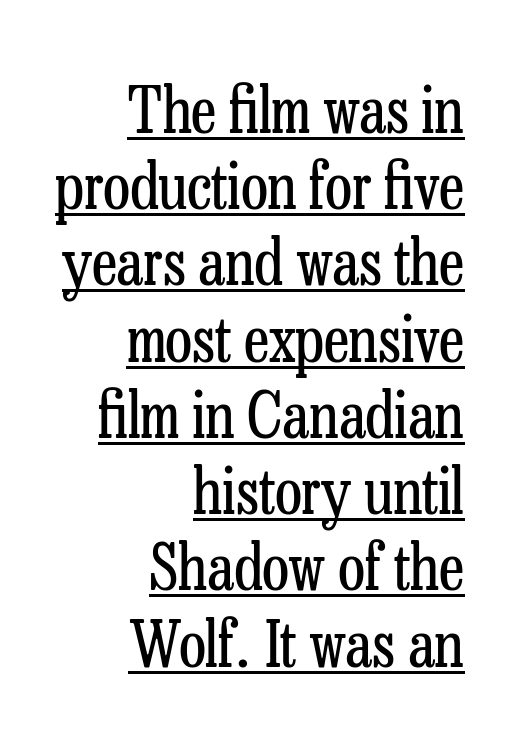
This is the regular roman posture of the typeface. Observe the serifs anchoring each vertical stroke in this sample. The text block is weighted toward the right margin, trailing off unevenly leftward. Is the stroke heavy? The answer is a plain regular-or-lighter.
